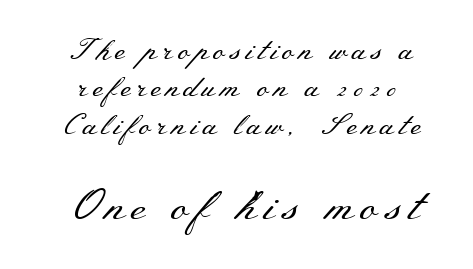
Bigger letters appear in the bottom chunk; the top chunk is reduced. The font family rendered here belongs to the serif group. The letters advance in unequal steps, a hallmark of proportional type. Unmarked baselines from the first word to the last.
